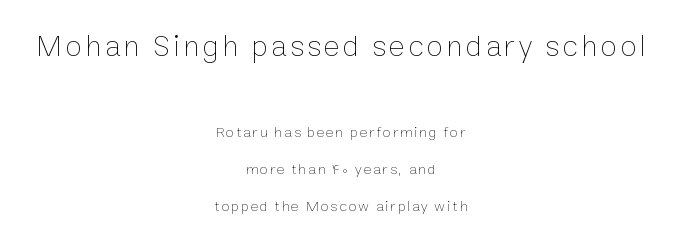
{"italic": "no", "bold": "no", "weight": "thin", "width": "normal", "stroke_contrast": "low", "x_height": "medium", "monospaced": "no", "underline": "no", "align": "center", "line_spacing": "loose", "line_spacing_ratio": 2.49, "larger_block": "first", "size_ratio": 2.0, "glyph_px": 30}
